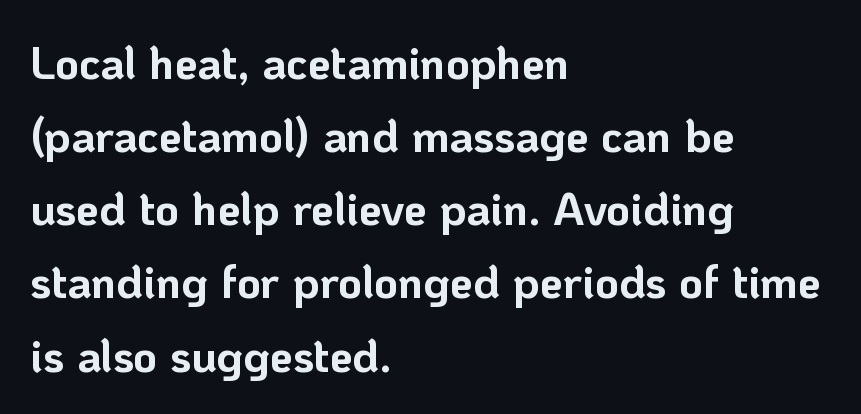
{"serif": "no", "italic": "no", "bold": "yes", "weight": "bold", "width": "normal", "stroke_contrast": "low", "x_height": "medium", "monospaced": "no", "underline": "no", "align": "left", "line_spacing": "normal", "line_spacing_ratio": 1.59, "letter_spacing": "normal", "letter_spacing_em": 0.0, "glyph_px": 46}
